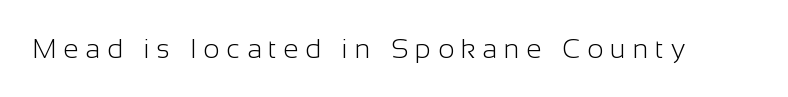
The image shows 27 px text type, upright; set unusually wide letter spacing (+0.26 em), not underlined.
